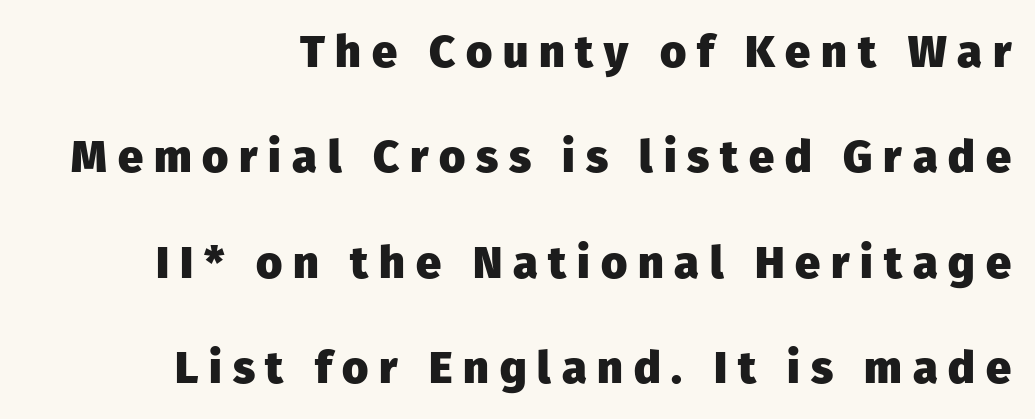
Q: Is the text bold? A: Yes.
Q: Is the text italic (slanted)? A: No, it is upright.
Q: Is the typeface a serif or a sans-serif typeface? A: Sans-serif.
Q: Is the text underlined? A: No.
Q: How is the paragraph aligned? A: Right-aligned.
Q: Is the spacing between letters normal or unusually wide? A: Unusually wide.
Q: Is the spacing between lines tight, normal or loose? A: Loose.
Q: Width (condensed, normal, or wide)? A: Normal.
Q: Stroke contrast? A: Low.
Q: x-height? A: Medium.
Q: Monospaced? A: No.
